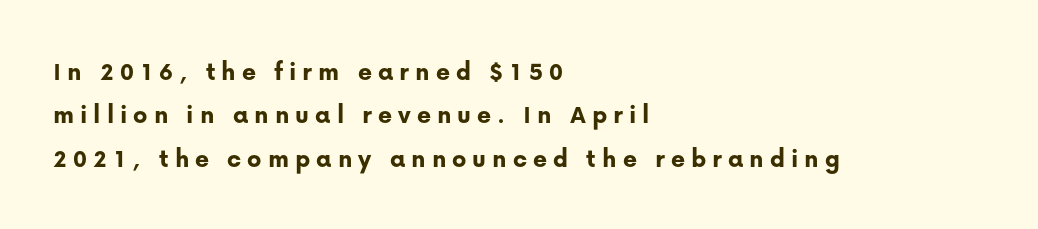
{"italic": "no", "bold": "yes", "underline": "no", "align": "left", "line_spacing": "normal", "line_spacing_ratio": 1.61, "letter_spacing": "wide", "letter_spacing_em": 0.22, "glyph_px": 27}
